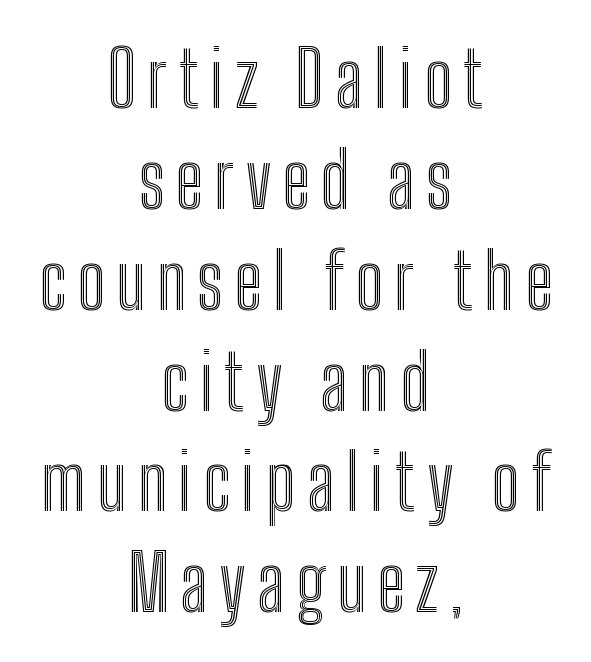
Students, observe: this is what conventionally led text looks like. Designer's note — italics off, roman on. Proportional: the letters do not fall into vertical columns. Short and long lines alike share a common midpoint.
